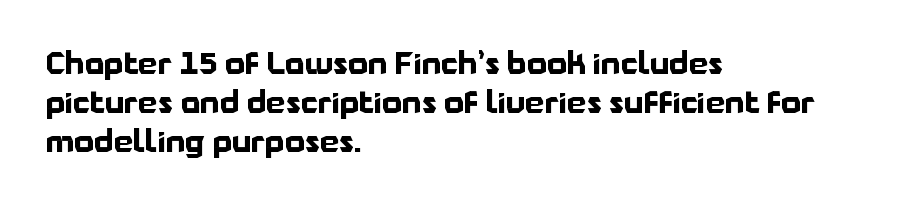
{"serif": "no", "italic": "no", "bold": "yes", "weight": "bold", "width": "normal", "stroke_contrast": "low", "x_height": "medium", "monospaced": "no", "underline": "no", "align": "left", "line_spacing": "normal", "line_spacing_ratio": 1.26, "letter_spacing": "normal", "letter_spacing_em": 0.0, "glyph_px": 31}
